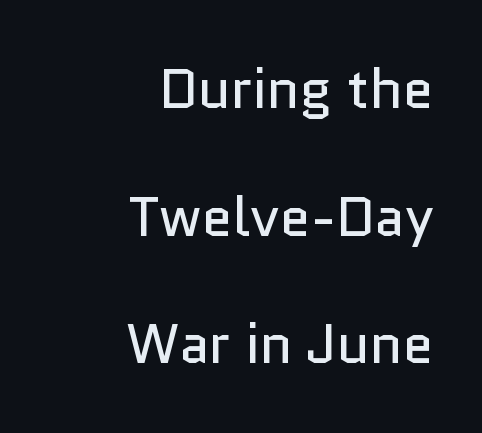
The image shows 56 px regular-weight sans-serif type, upright; set right-aligned, loose line spacing (2.28x), normal letter spacing, not underlined; low stroke contrast and a medium x-height.
